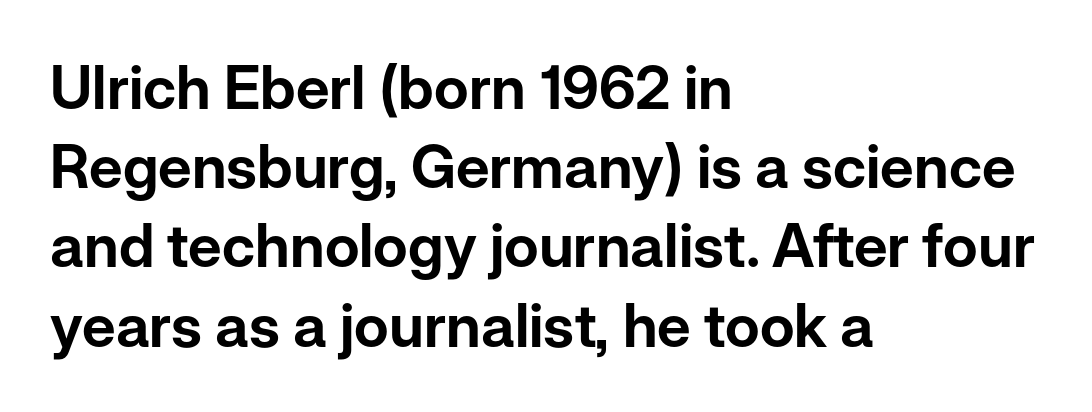
{"serif": "no", "italic": "no", "width": "normal", "stroke_contrast": "low", "x_height": "medium", "monospaced": "no", "underline": "no", "align": "left", "line_spacing": "normal", "line_spacing_ratio": 1.32, "letter_spacing": "normal", "letter_spacing_em": 0.0, "glyph_px": 60}
